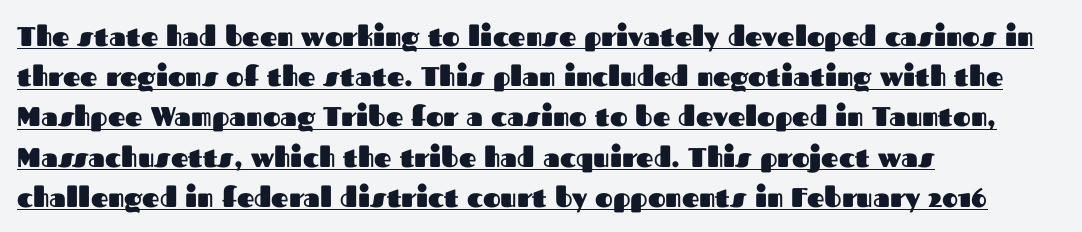
The typesetting leans heavy: a genuine bold. Words appear dense and cohesive because spacing is normal. Notice how descenders clear the ascenders below comfortably — that's standard leading. Check the space under the baseline: a stroke is drawn there. These lines stack with their left ends in a neat column.
